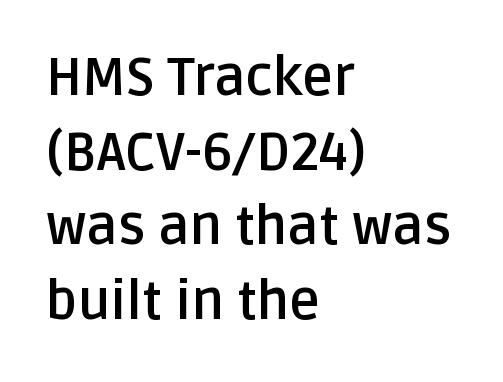
{"serif": "no", "italic": "no", "bold": "yes", "weight": "semibold", "width": "normal", "stroke_contrast": "low", "x_height": "large", "monospaced": "no", "underline": "no", "align": "left", "line_spacing": "normal", "line_spacing_ratio": 1.41, "letter_spacing": "normal", "letter_spacing_em": 0.0, "glyph_px": 53}
